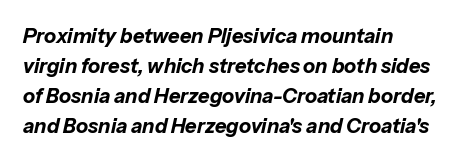
A full-strength bold gives these letters their thick strokes. Nobody touched the tracking dial on this one. This sample keeps an unexceptional amount of space between lines. Emphasis-style slanted type is in use.
